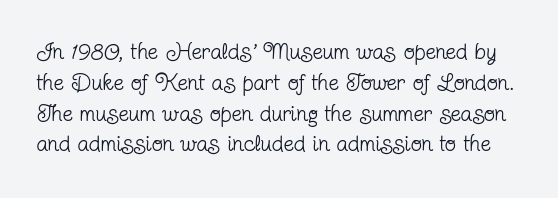
The image shows 23 px text type, upright; set normal line spacing (1.34x), normal letter spacing, not underlined.
